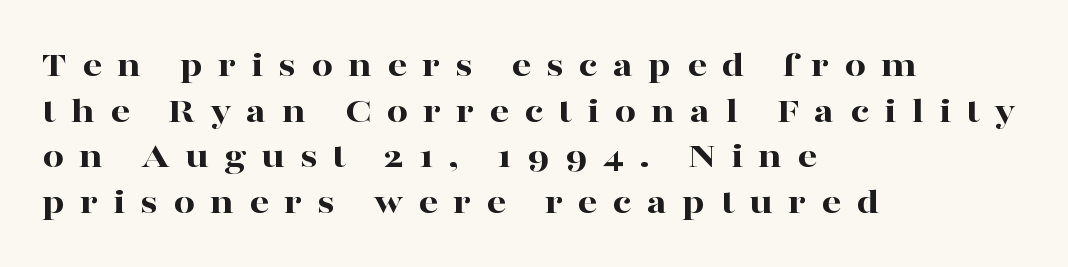
The gap between lines stays unmarked. Note the varied advance widths — an 'i' is clearly narrower than an 'm'. Display-style spreading of the glyphs; the letterfit is very open. Vertical strokes here are truly vertical.
